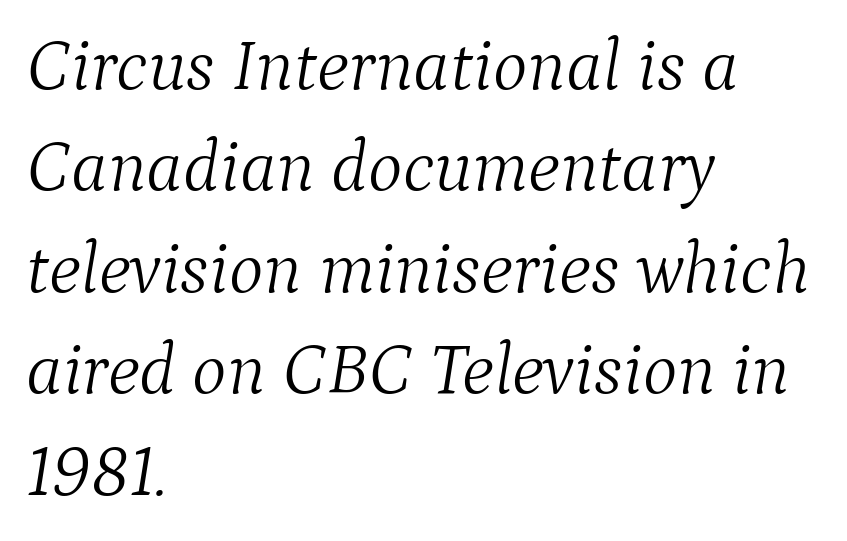
{"serif": "yes", "italic": "yes", "lean": "right", "slant_degrees": 9, "bold": "no", "weight": "light", "width": "normal", "stroke_contrast": "medium", "x_height": "medium", "monospaced": "no", "underline": "no", "align": "left", "line_spacing": "normal", "line_spacing_ratio": 1.39, "letter_spacing": "normal", "letter_spacing_em": 0.0, "glyph_px": 73}
